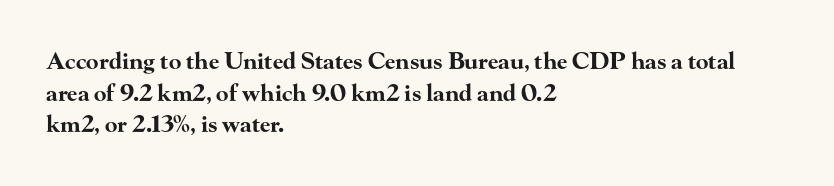
Q: Is the text bold? A: Yes.
Q: Is the text italic (slanted)? A: No, it is upright.
Q: Is the text underlined? A: No.
Q: How is the paragraph aligned? A: Left-aligned.
Q: Is the spacing between letters normal or unusually wide? A: Normal.
Q: Is the spacing between lines tight, normal or loose? A: Normal.
